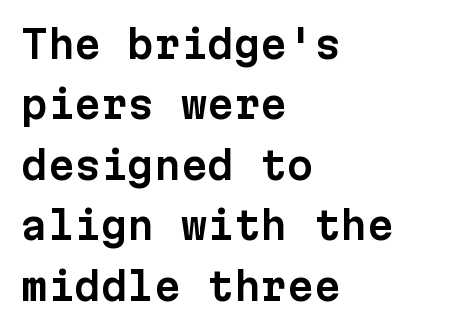
{"serif": "no", "italic": "no", "width": "normal", "stroke_contrast": "low", "x_height": "medium", "monospaced": "yes", "underline": "no", "align": "left", "line_spacing": "normal", "line_spacing_ratio": 1.59, "letter_spacing": "normal", "letter_spacing_em": 0.0, "glyph_px": 38}
